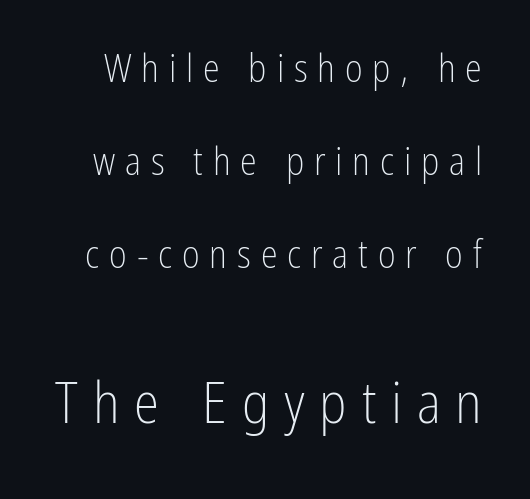
{"serif": "no", "italic": "no", "bold": "no", "weight": "light", "width": "condensed", "stroke_contrast": "low", "x_height": "medium", "monospaced": "no", "underline": "no", "line_spacing": "loose", "line_spacing_ratio": 2.45, "letter_spacing": "wide", "letter_spacing_em": 0.26, "larger_block": "second", "size_ratio": 1.5, "glyph_px": 57}
